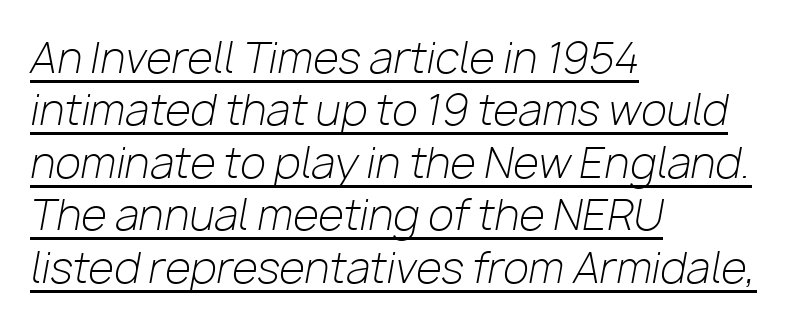
{"italic": "yes", "lean": "right", "slant_degrees": 10, "bold": "no", "weight": "light", "width": "normal", "stroke_contrast": "low", "x_height": "medium", "monospaced": "no", "underline": "yes", "align": "left", "line_spacing": "normal", "line_spacing_ratio": 1.25, "letter_spacing": "normal", "letter_spacing_em": 0.0, "glyph_px": 42}
